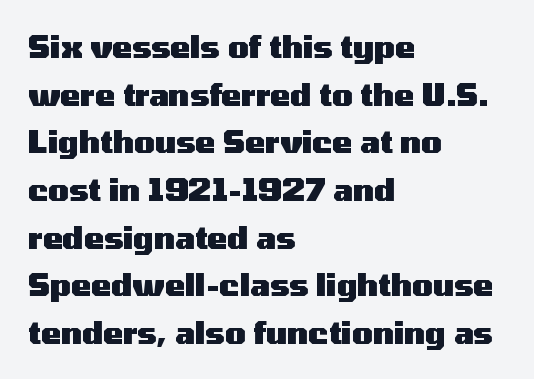
Q: Is the text bold? A: Yes.
Q: Is the text italic (slanted)? A: No, it is upright.
Q: Is the typeface a serif or a sans-serif typeface? A: Sans-serif.
Q: Is the text underlined? A: No.
Q: How is the paragraph aligned? A: Left-aligned.
Q: Is the spacing between letters normal or unusually wide? A: Normal.
Q: Is the spacing between lines tight, normal or loose? A: Normal.
Q: Width (condensed, normal, or wide)? A: Wide.
Q: Stroke contrast? A: Medium.
Q: x-height? A: Medium.
Q: Monospaced? A: No.
